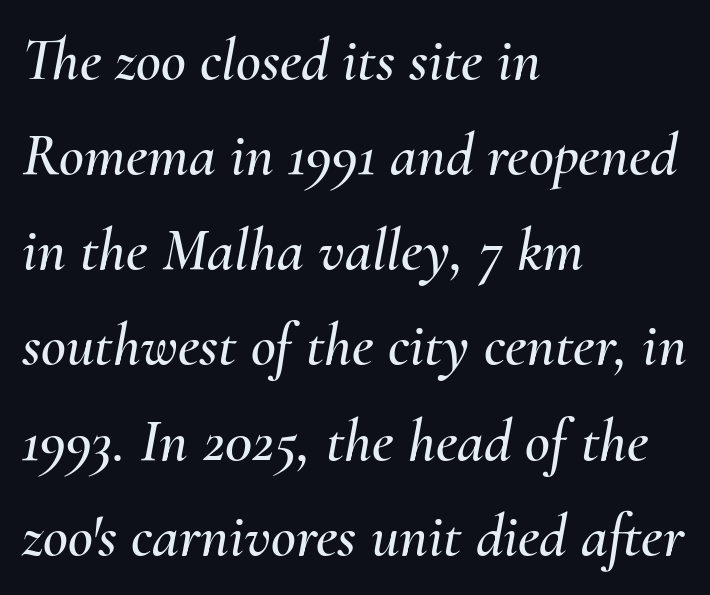
The image shows 61 px text type, italic (leaning right); set left-aligned, normal line spacing (1.56x), normal letter spacing, not underlined; medium stroke contrast and a small x-height.
